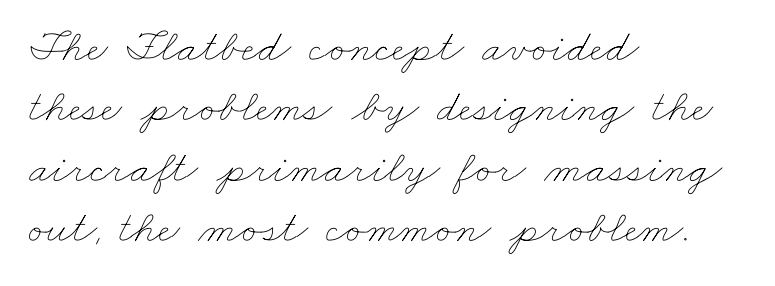
The characters are drawn with everyday or finer stroke widths. Spacing between characters is what you'd get straight out of the box. Leading matches the norm, producing a regular column. Here the designer chose a conventional face with non-uniform glyph widths.
